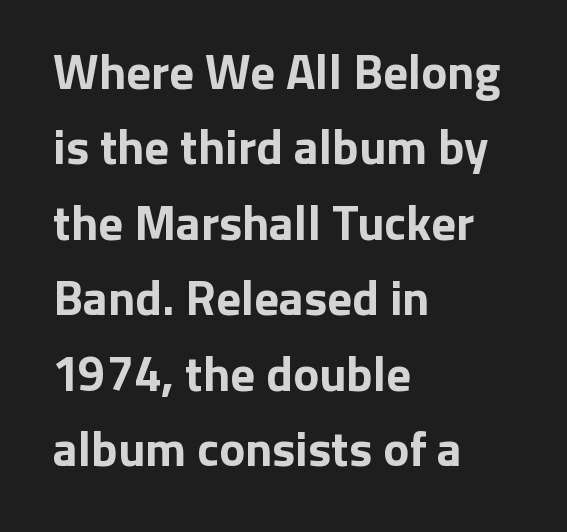
{"serif": "no", "italic": "no", "bold": "yes", "weight": "bold", "width": "normal", "stroke_contrast": "low", "x_height": "medium", "monospaced": "no", "underline": "no", "align": "left", "line_spacing": "normal", "line_spacing_ratio": 1.54, "letter_spacing": "normal", "letter_spacing_em": 0.0, "glyph_px": 49}
